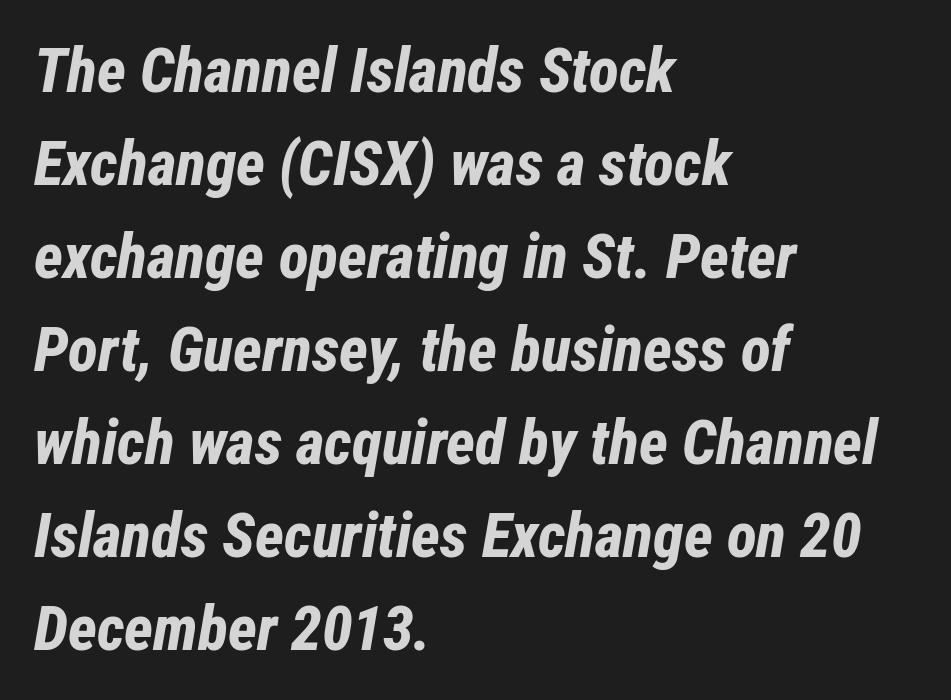
{"italic": "yes", "lean": "right", "slant_degrees": 12, "bold": "yes", "weight": "bold", "width": "condensed", "stroke_contrast": "low", "x_height": "medium", "monospaced": "no", "underline": "no", "align": "left", "line_spacing": "normal", "line_spacing_ratio": 1.5, "letter_spacing": "normal", "letter_spacing_em": 0.0, "glyph_px": 62}
